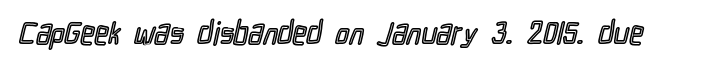
The foot of each line stays bare and open. Varying glyph widths throughout — classic text-font behaviour. This sample uses plain, unmodified letter spacing.
